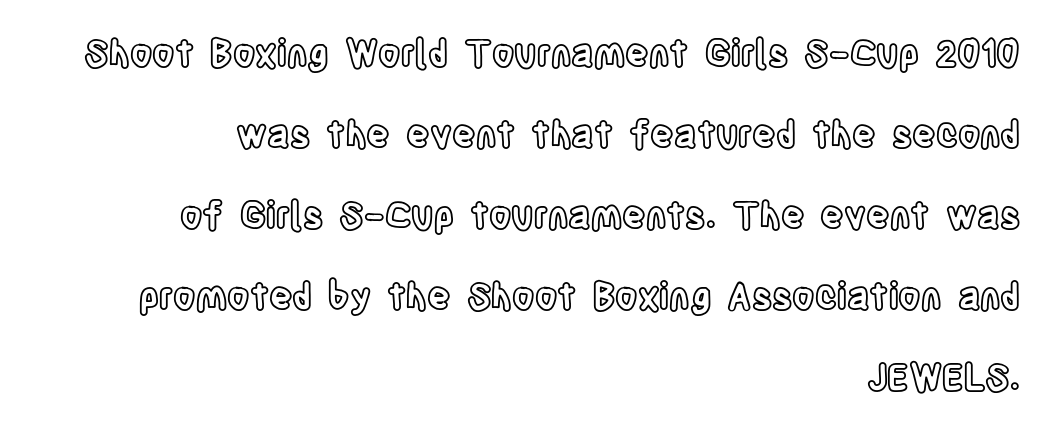
The area under the type is left untouched. A typesetter would call this proportional, since set widths differ per character. How would I describe the line gaps? Wide and relaxed. Spacing between characters is what you'd get straight out of the box. One-word summary of the alignment: right. Rendered with straight, roman letterforms.
